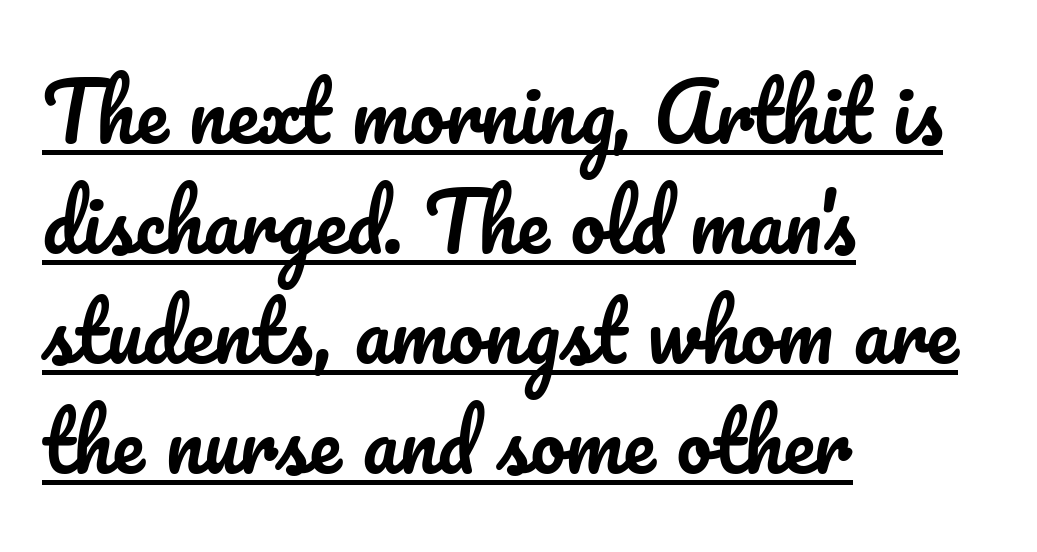
{"width": "normal", "stroke_contrast": "low", "x_height": "small", "monospaced": "no", "underline": "yes", "align": "left", "line_spacing": "normal", "line_spacing_ratio": 1.41, "letter_spacing": "normal", "letter_spacing_em": 0.0, "glyph_px": 78}
